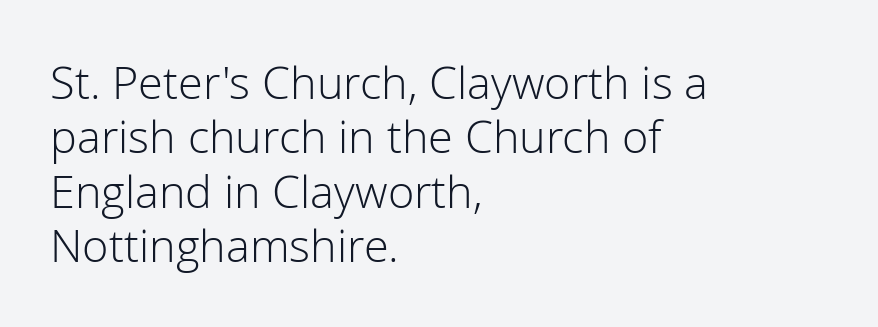
The image shows 45 px light sans-serif type, upright; set left-aligned, line spacing 1.21x, normal letter spacing, not underlined; low stroke contrast and a medium x-height.
